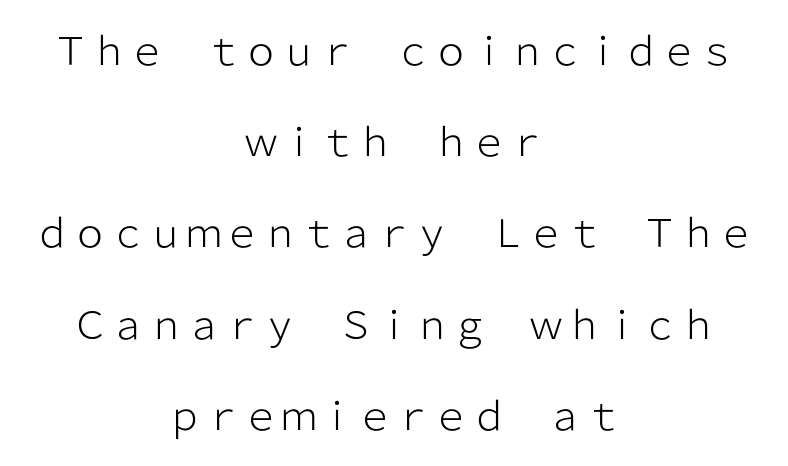
The image shows 38 px light sans-serif type, upright; set centered, loose line spacing (2.4x), normal letter spacing, not underlined; low stroke contrast and a medium x-height.
